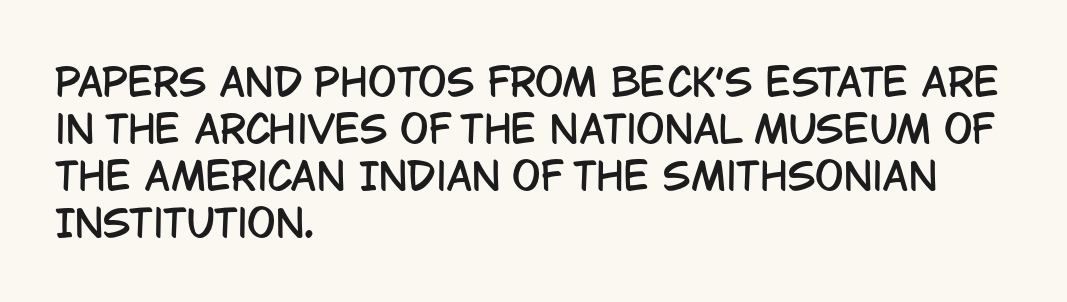
The image shows 38 px condensed sans-serif type, upright; set left-aligned, line spacing 1.24x, normal letter spacing, not underlined; low stroke contrast and a large x-height.
